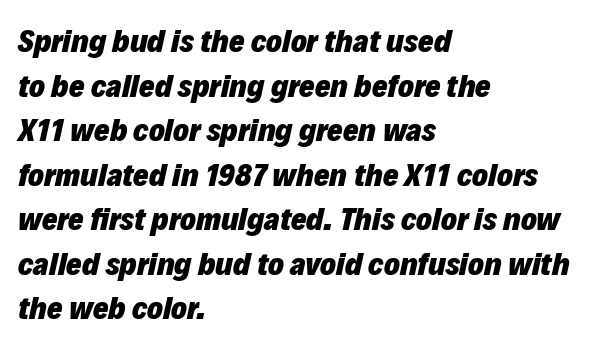
Short and long lines alike share a common starting point at left. Reading down the column, the eye jumps a familiar distance to each next line. Any mark beneath the type? The region is blank. The passage shown leans; its letterforms are oblique. These lines are rendered in a variable-pitch font. Is the type bold? Yes — the strokes are clearly thick and heavy.
